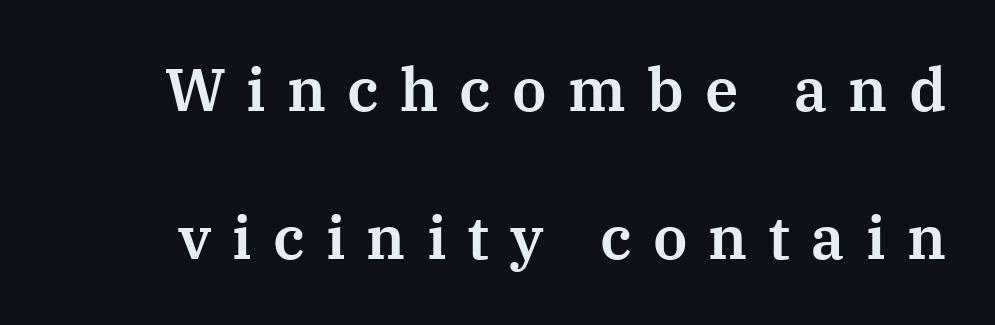
The image shows 60 px serif type, upright; set loose line spacing (2.46x), unusually wide letter spacing (+0.35 em), not underlined; medium stroke contrast and a medium x-height.
